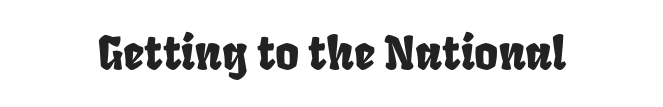
The passage shown is typed in a proportional face where columns would drift. Lines of text with bare space underneath. Each word holds together tightly as a unit, with standard inter-letter gaps.
